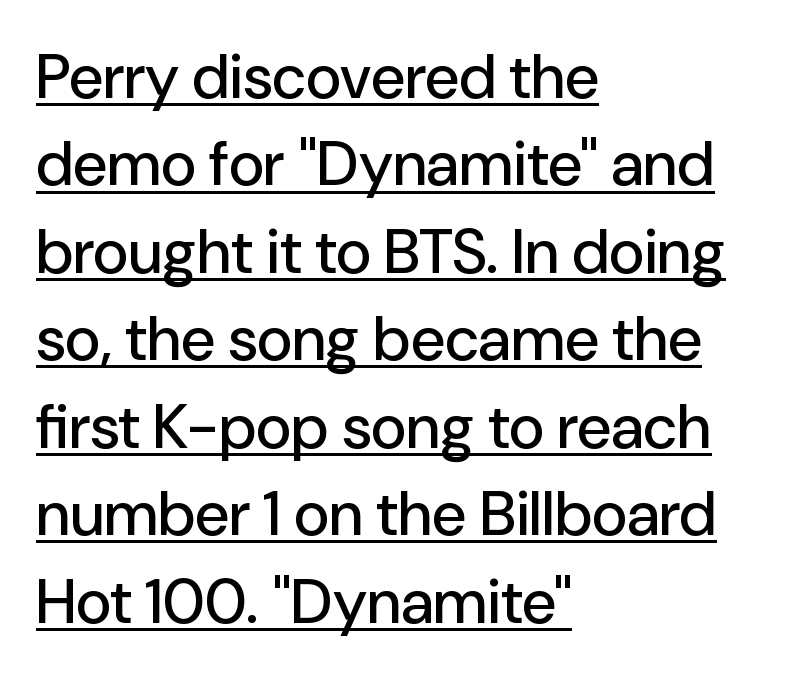
Horizontally, the lines are justified to the leading edge only. The passage shown stacks its lines at a standard gap. Tracking value appears to be zero — textbook default spacing. If you drew a line through each stem, it would be perfectly vertical. In terms of letterform style, serifs are entirely absent.
